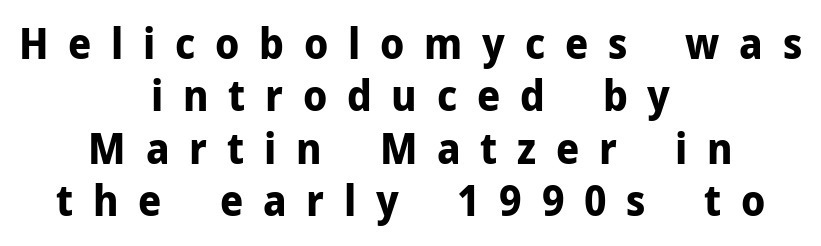
Q: Is the text bold? A: Yes.
Q: Is the text italic (slanted)? A: No, it is upright.
Q: Is the typeface a serif or a sans-serif typeface? A: Sans-serif.
Q: Is the text underlined? A: No.
Q: How is the paragraph aligned? A: Centered.
Q: Is the spacing between letters normal or unusually wide? A: Unusually wide.
Q: Is the spacing between lines tight, normal or loose? A: Normal.
Q: Width (condensed, normal, or wide)? A: Normal.
Q: Stroke contrast? A: Low.
Q: x-height? A: Medium.
Q: Monospaced? A: No.
